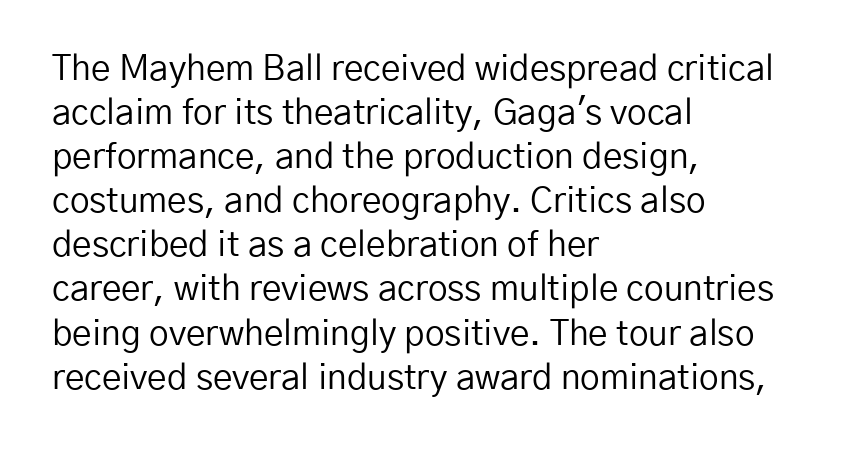
Typographically, this falls in the sans-serif category. No extra tracking has been applied to these lines. Vertically, the passage feels balanced, rows spaced as you'd expect. Reading down the block, your eye returns to a fixed left position each line.
